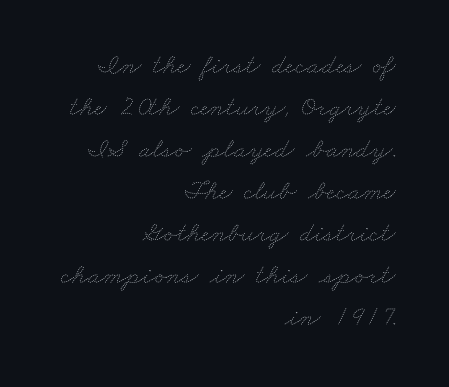
{"bold": "no", "weight": "thin", "width": "wide", "stroke_contrast": "low", "x_height": "small", "monospaced": "no", "underline": "no", "align": "right", "line_spacing": "normal", "line_spacing_ratio": 1.5, "letter_spacing": "normal", "letter_spacing_em": 0.0, "glyph_px": 28}
